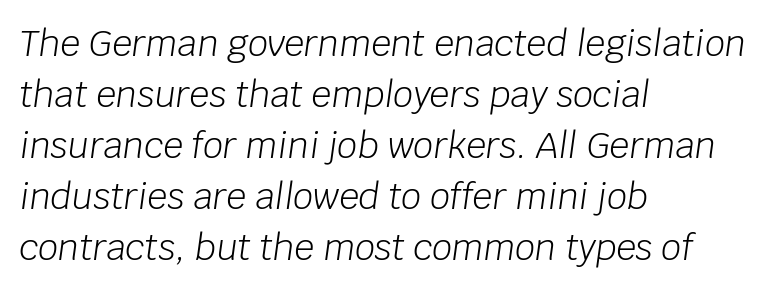
Q: Is the text bold? A: No.
Q: Is the text italic (slanted)? A: Yes, it leans right by about 8 degrees.
Q: Is the text underlined? A: No.
Q: How is the paragraph aligned? A: Left-aligned.
Q: Is the spacing between letters normal or unusually wide? A: Normal.
Q: Is the spacing between lines tight, normal or loose? A: Normal.
Q: Width (condensed, normal, or wide)? A: Normal.
Q: Stroke contrast? A: Low.
Q: x-height? A: Large.
Q: Monospaced? A: No.
